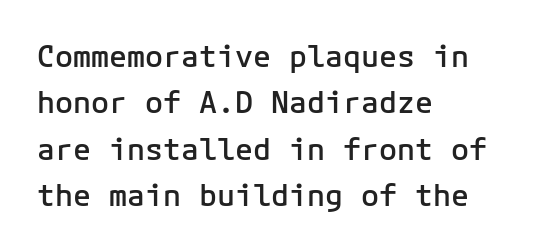
The image shows 30 px semibold sans-serif type, upright; set left-aligned, normal line spacing (1.55x), normal letter spacing, not underlined; low stroke contrast and a medium x-height.
